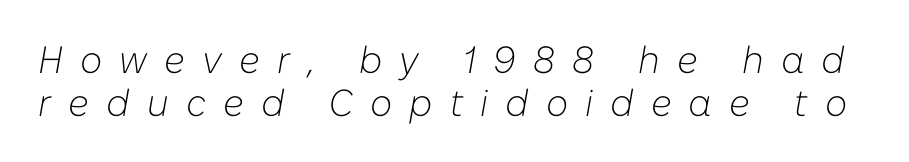
{"italic": "yes", "lean": "right", "slant_degrees": 10, "bold": "no", "weight": "light", "width": "normal", "stroke_contrast": "low", "x_height": "medium", "monospaced": "no", "underline": "no", "line_spacing": "tight", "line_spacing_ratio": 1.13, "letter_spacing": "wide", "letter_spacing_em": 0.45, "glyph_px": 38}
